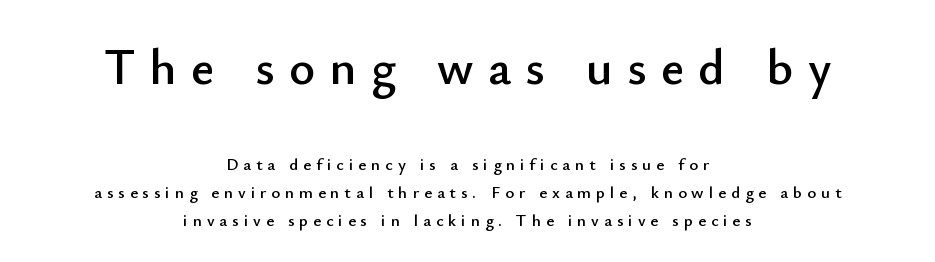
{"serif": "no", "italic": "no", "width": "normal", "stroke_contrast": "low", "x_height": "small", "monospaced": "no", "underline": "no", "align": "center", "line_spacing": "normal", "line_spacing_ratio": 1.63, "letter_spacing": "wide", "letter_spacing_em": 0.29, "larger_block": "first", "size_ratio": 2.94, "glyph_px": 50}
